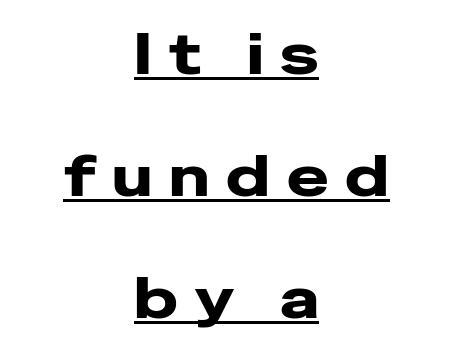
Q: Is the text italic (slanted)? A: No, it is upright.
Q: Is the typeface a serif or a sans-serif typeface? A: Sans-serif.
Q: Is the text underlined? A: Yes.
Q: How is the paragraph aligned? A: Centered.
Q: Is the spacing between letters normal or unusually wide? A: Unusually wide.
Q: Is the spacing between lines tight, normal or loose? A: Loose.
Q: Width (condensed, normal, or wide)? A: Wide.
Q: Stroke contrast? A: Low.
Q: x-height? A: Medium.
Q: Monospaced? A: No.
